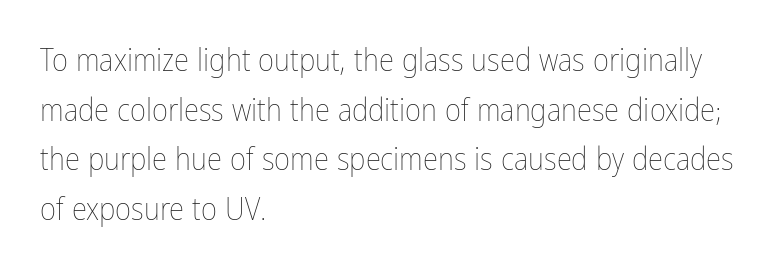
A student would call this left alignment; a typographer would say flush left, rag right. The gaps between neighbouring characters are ordinary and unremarkable. Italic? Not at all — the glyphs are vertical. The gap between lines stays unmarked.
